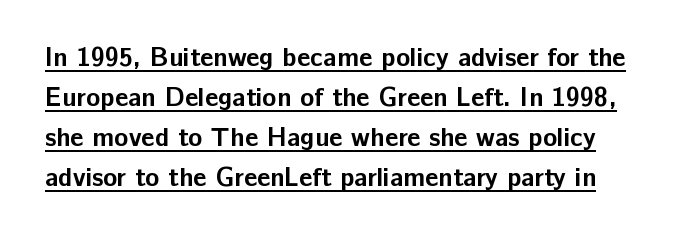
{"italic": "no", "bold": "yes", "underline": "yes", "line_spacing": "normal", "line_spacing_ratio": 1.54, "letter_spacing": "normal", "letter_spacing_em": 0.0, "glyph_px": 26}
